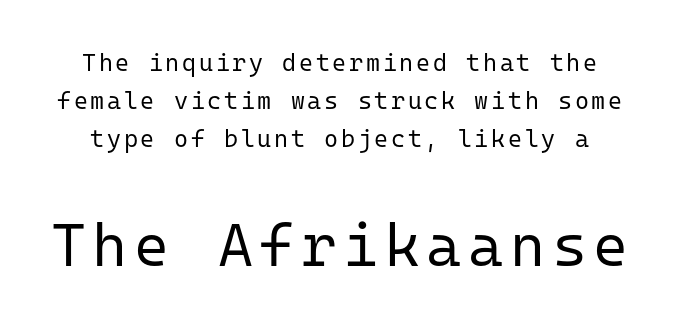
The image shows 60 px regular-weight sans-serif type, upright, monospaced; set normal line spacing (1.59x), not underlined; the second (bottom) block is 2.5x larger; low stroke contrast and a medium x-height.
